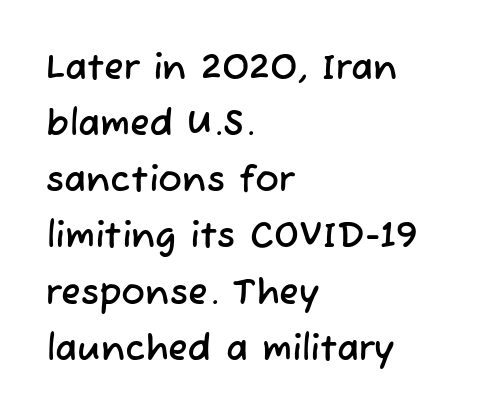
This sample has the flowing, uneven cadence of proportional lettering. This sample uses a sans-serif face. Is the block centered? No — it sits flush against the left margin. The space between consecutive lines is moderate.
